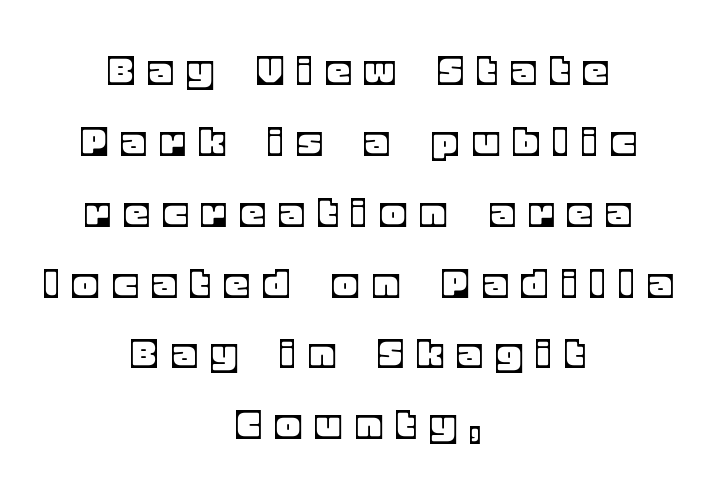
The image shows 46 px text type, upright; set centered, normal line spacing (1.54x), unusually wide letter spacing (+0.35 em), not underlined; a large x-height.
